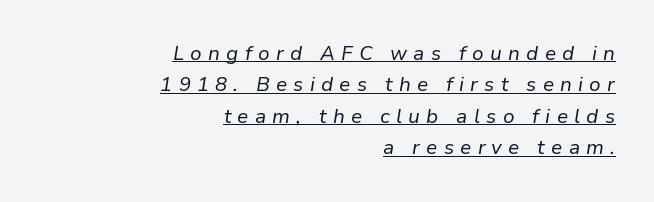
The image shows 20 px text type, italic (leaning right); set right-aligned, normal line spacing (1.57x), unusually wide letter spacing (+0.31 em), underlined.
